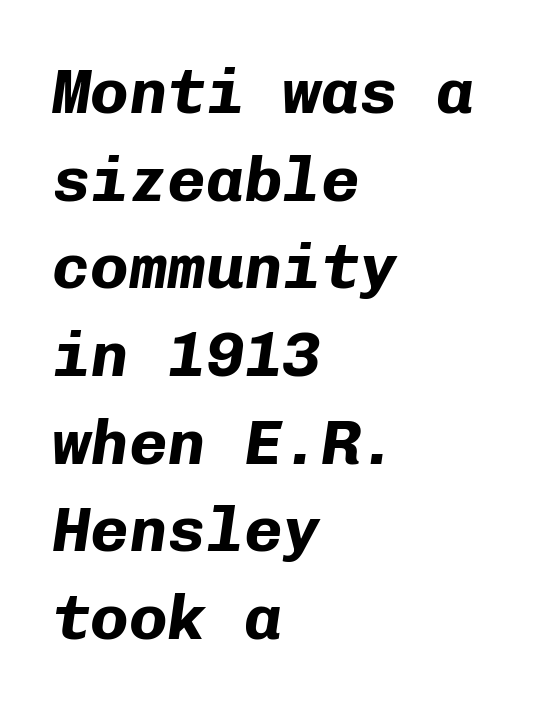
Q: Is the text bold? A: Yes.
Q: Is the text italic (slanted)? A: Yes, it leans right by about 8 degrees.
Q: Is the text underlined? A: No.
Q: How is the paragraph aligned? A: Left-aligned.
Q: Is the spacing between letters normal or unusually wide? A: Normal.
Q: Is the spacing between lines tight, normal or loose? A: Normal.
Q: Width (condensed, normal, or wide)? A: Normal.
Q: Stroke contrast? A: Low.
Q: x-height? A: Medium.
Q: Monospaced? A: Yes.
